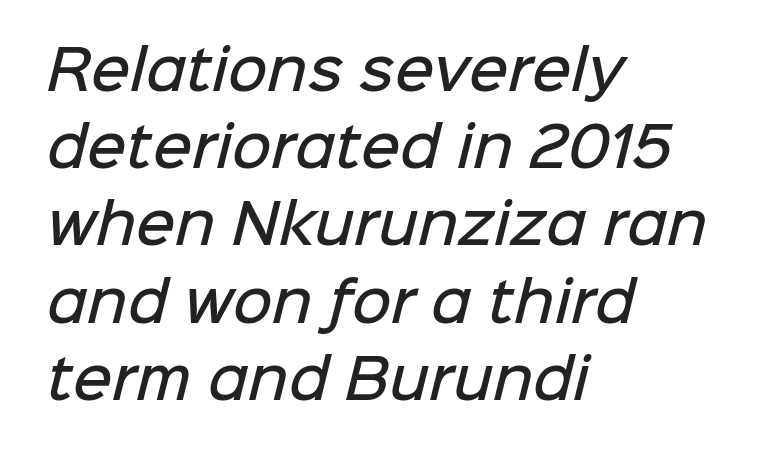
{"serif": "no", "bold": "semi", "weight": "semibold", "width": "normal", "stroke_contrast": "low", "x_height": "medium", "monospaced": "no", "underline": "no", "align": "left", "line_spacing": "normal", "line_spacing_ratio": 1.43, "letter_spacing": "normal", "letter_spacing_em": 0.0, "glyph_px": 54}
